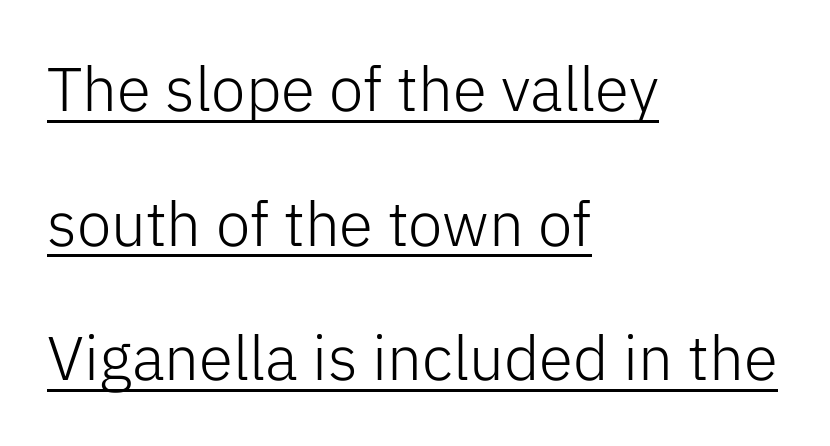
A sans-serif font was chosen for this passage. Think of a printed novel: that variable character pitch is what you see here. These lines keep a tight, regular rhythm from letter to letter. This is the regular roman posture of the typeface. Weight: not bold — regular or lighter. A typesetter would call this leading open, well beyond the default.
